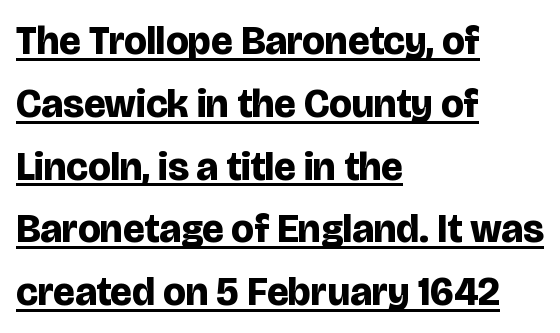
Proportional: the letters do not fall into vertical columns. Teacher's note: observe the even left margin — that is flush-left alignment. These lines are composed in type without serifs. The typography opts for an upright posture over an oblique one.
